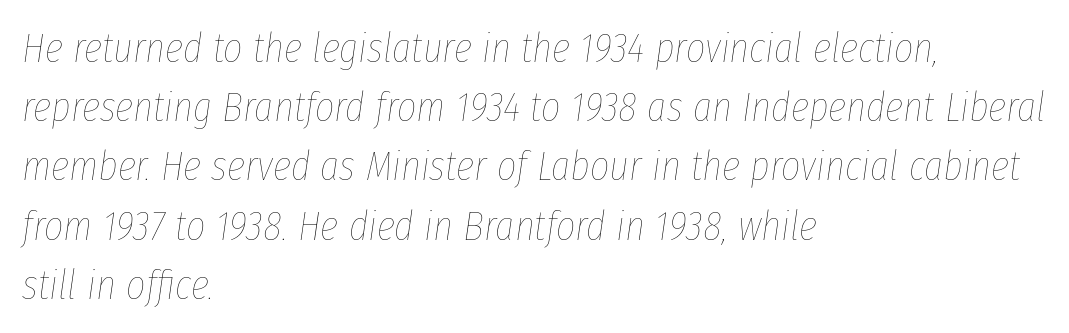
{"italic": "yes", "lean": "right", "slant_degrees": 8, "bold": "no", "weight": "thin", "width": "condensed", "stroke_contrast": "low", "x_height": "medium", "monospaced": "no", "underline": "no", "align": "left", "line_spacing": "normal", "line_spacing_ratio": 1.41, "letter_spacing": "normal", "letter_spacing_em": 0.0, "glyph_px": 42}
